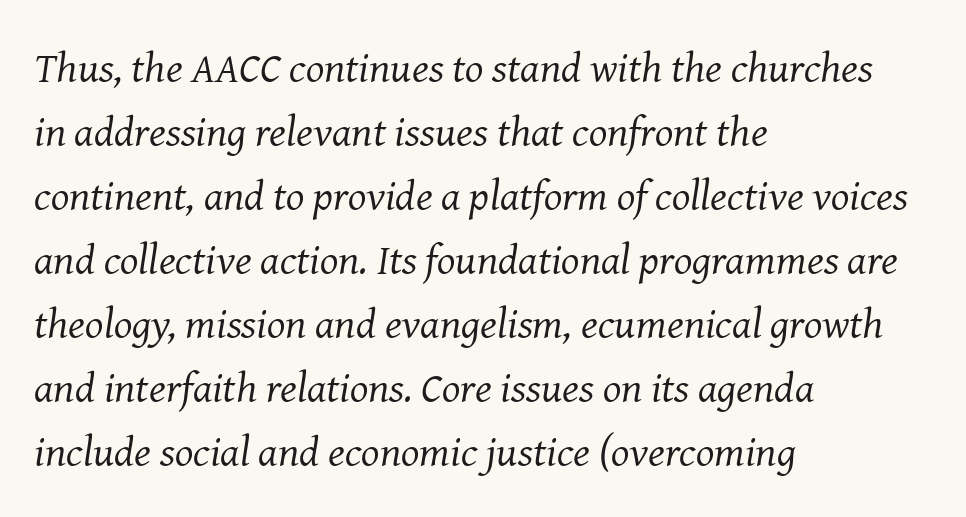
{"serif": "yes", "italic": "yes", "lean": "right", "slant_degrees": 8, "bold": "no", "weight": "regular", "width": "normal", "stroke_contrast": "medium", "x_height": "medium", "monospaced": "no", "underline": "no", "align": "left", "line_spacing": "normal", "line_spacing_ratio": 1.49, "letter_spacing": "normal", "letter_spacing_em": 0.0, "glyph_px": 43}
